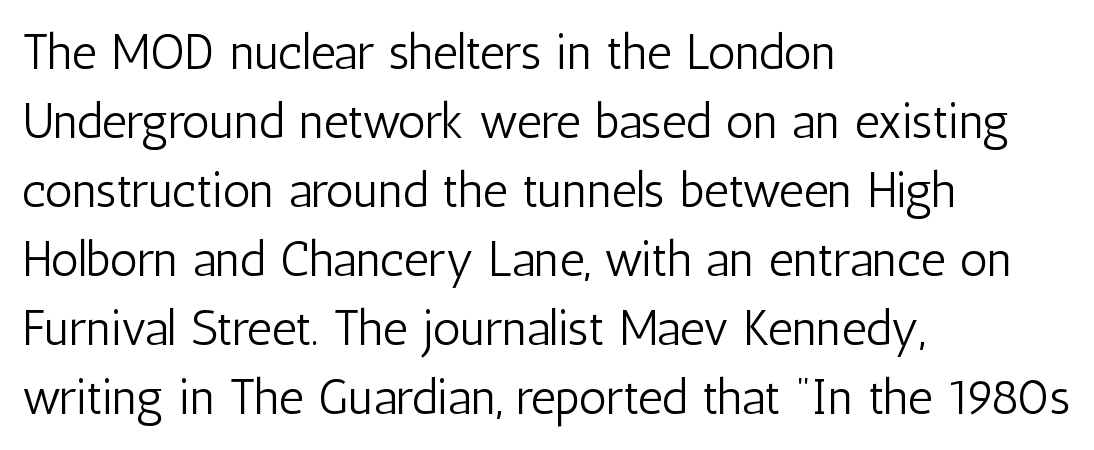
The image shows 49 px light, condensed sans-serif type, upright; set left-aligned, normal line spacing (1.41x), normal letter spacing, not underlined; low stroke contrast and a medium x-height.
